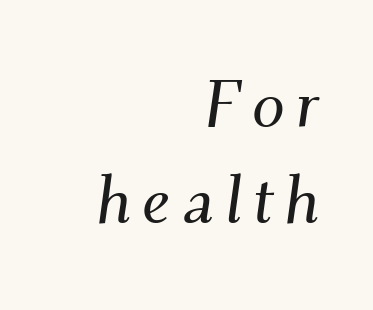
Q: Is the text italic (slanted)? A: Yes, it leans right by about 9 degrees.
Q: Is the typeface a serif or a sans-serif typeface? A: Serif.
Q: Is the text underlined? A: No.
Q: How is the paragraph aligned? A: Right-aligned.
Q: Is the spacing between lines tight, normal or loose? A: Normal.
Q: Width (condensed, normal, or wide)? A: Normal.
Q: Stroke contrast? A: Medium.
Q: x-height? A: Small.
Q: Monospaced? A: No.
